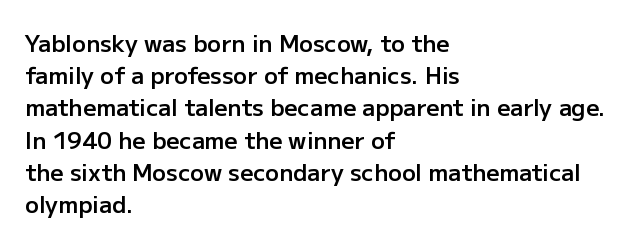
The foot of each line stays bare and open. Evenly set lines give the paragraph a standard silhouette. Left-aligned paragraph, ragged on the right. Does the lettering tilt? It doesn't — this is upright. The line texture is even and compact thanks to regular tracking.
